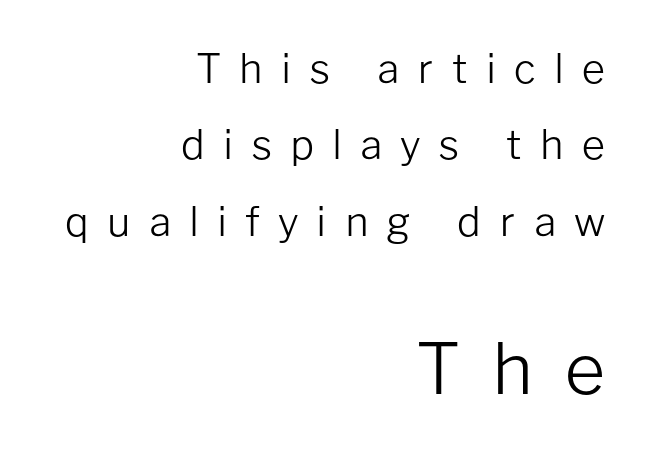
The image shows 70 px light sans-serif type, upright; set right-aligned, loose line spacing (1.91x), unusually wide letter spacing (+0.45 em), not underlined; the second (bottom) block is 1.75x larger; low stroke contrast and a medium x-height.
